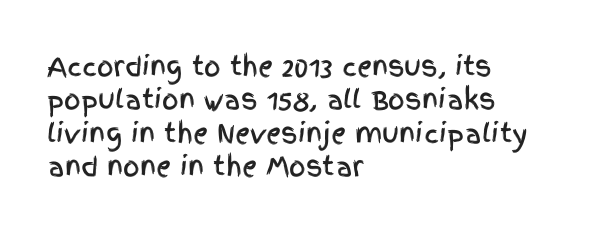
Q: Is the text italic (slanted)? A: No, it is upright.
Q: Is the text underlined? A: No.
Q: How is the paragraph aligned? A: Left-aligned.
Q: Is the spacing between letters normal or unusually wide? A: Normal.
Q: Is the spacing between lines tight, normal or loose? A: Normal.
